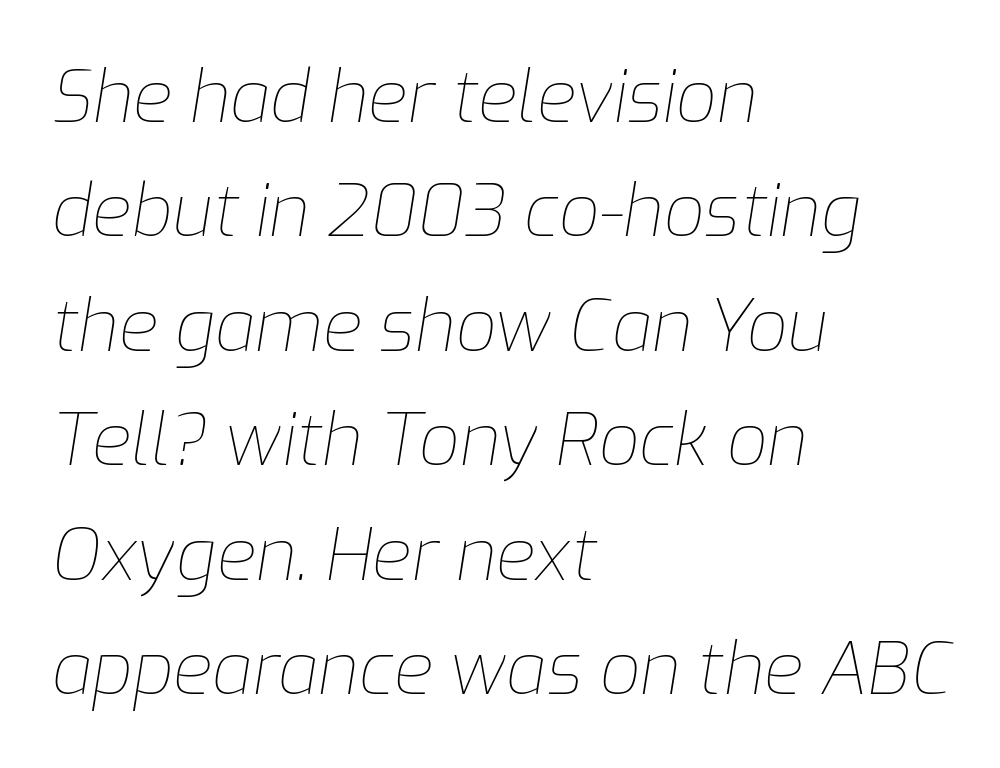
Q: Is the text bold? A: No.
Q: Is the text italic (slanted)? A: Yes, it leans right by about 9 degrees.
Q: Is the text underlined? A: No.
Q: How is the paragraph aligned? A: Left-aligned.
Q: Is the spacing between letters normal or unusually wide? A: Normal.
Q: Is the spacing between lines tight, normal or loose? A: Normal.
Q: Width (condensed, normal, or wide)? A: Normal.
Q: Stroke contrast? A: Low.
Q: x-height? A: Medium.
Q: Monospaced? A: No.
